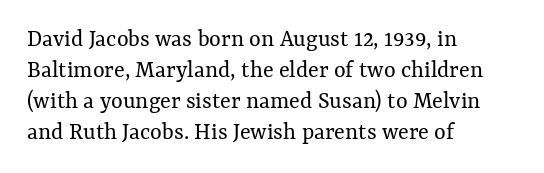
Q: Is the text bold? A: No.
Q: Is the text italic (slanted)? A: No, it is upright.
Q: Is the text underlined? A: No.
Q: How is the paragraph aligned? A: Left-aligned.
Q: Is the spacing between letters normal or unusually wide? A: Normal.
